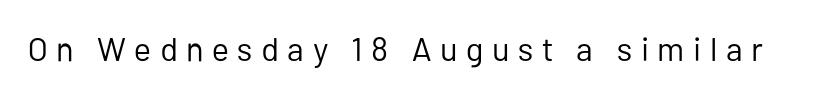
{"serif": "no", "italic": "no", "bold": "no", "weight": "regular", "width": "normal", "stroke_contrast": "low", "x_height": "medium", "monospaced": "no", "underline": "no", "letter_spacing": "wide", "letter_spacing_em": 0.26, "glyph_px": 33}
